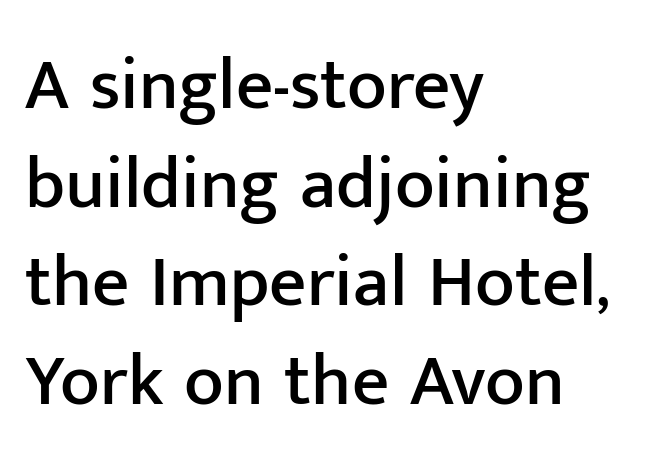
Q: Is the text italic (slanted)? A: No, it is upright.
Q: Is the typeface a serif or a sans-serif typeface? A: Sans-serif.
Q: Is the text underlined? A: No.
Q: How is the paragraph aligned? A: Left-aligned.
Q: Is the spacing between letters normal or unusually wide? A: Normal.
Q: Is the spacing between lines tight, normal or loose? A: Normal.
Q: Width (condensed, normal, or wide)? A: Normal.
Q: Stroke contrast? A: Low.
Q: x-height? A: Medium.
Q: Monospaced? A: No.
